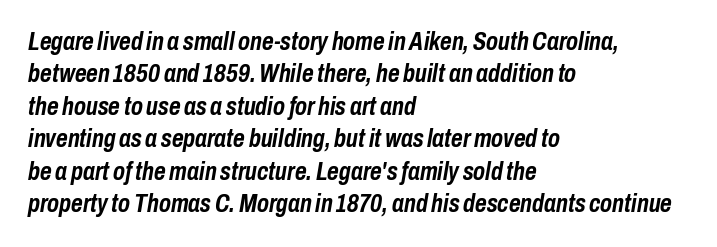
The image shows 25 px bold type, italic (leaning right); set left-aligned, normal line spacing (1.3x), normal letter spacing, not underlined.
